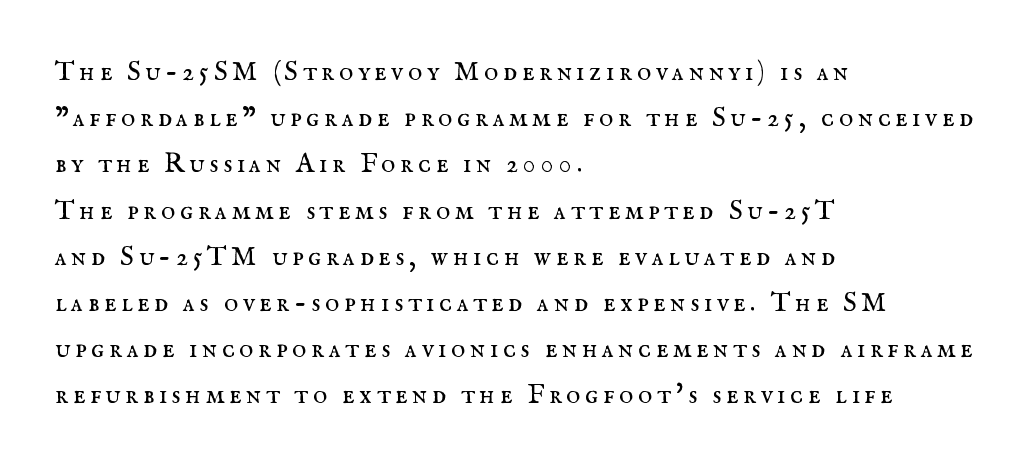
In CSS terms this would be text-align: left. The font sits on the lighter half of the weight spectrum, regular included. Glance below the letters and you will spot only blank space. Style check: upright.
